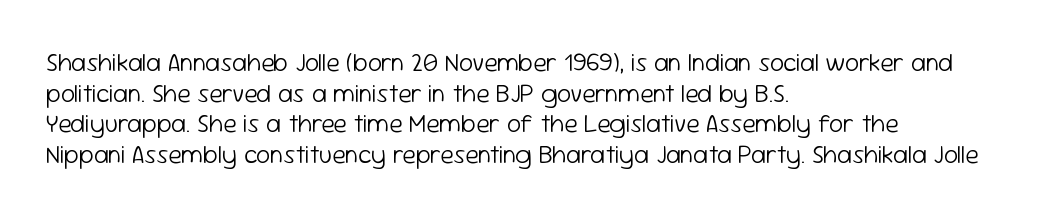
The letters look calm and open, with moderate or lighter stems. Descenders are the only things crossing below the line. Left-aligned paragraph, ragged on the right. Short note: letters normally spaced.
